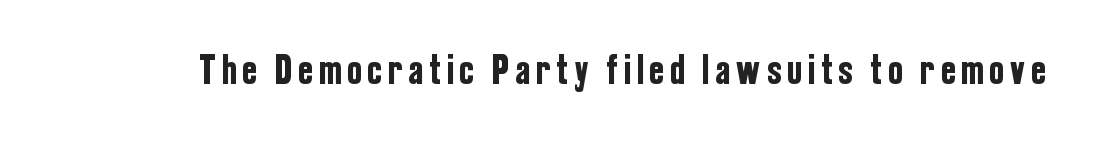
Q: Is the text italic (slanted)? A: No, it is upright.
Q: Is the typeface a serif or a sans-serif typeface? A: Sans-serif.
Q: Is the text underlined? A: No.
Q: Width (condensed, normal, or wide)? A: Condensed.
Q: Stroke contrast? A: Low.
Q: x-height? A: Medium.
Q: Monospaced? A: No.
